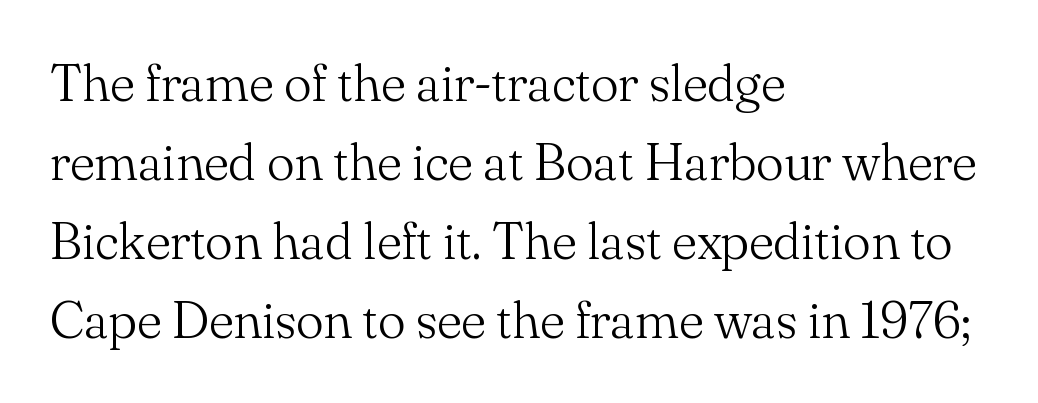
Q: Is the text bold? A: No.
Q: Is the text italic (slanted)? A: No, it is upright.
Q: Is the typeface a serif or a sans-serif typeface? A: Serif.
Q: Is the text underlined? A: No.
Q: How is the paragraph aligned? A: Left-aligned.
Q: Is the spacing between letters normal or unusually wide? A: Normal.
Q: Is the spacing between lines tight, normal or loose? A: Normal.
Q: Width (condensed, normal, or wide)? A: Normal.
Q: Stroke contrast? A: Medium.
Q: x-height? A: Small.
Q: Monospaced? A: No.
